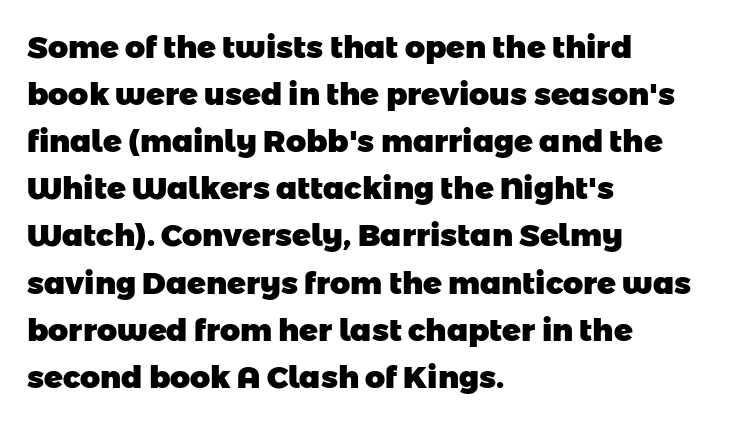
Q: Is the text bold? A: Yes.
Q: Is the typeface a serif or a sans-serif typeface? A: Sans-serif.
Q: Is the text underlined? A: No.
Q: How is the paragraph aligned? A: Left-aligned.
Q: Is the spacing between letters normal or unusually wide? A: Normal.
Q: Is the spacing between lines tight, normal or loose? A: Normal.
Q: Width (condensed, normal, or wide)? A: Normal.
Q: Stroke contrast? A: Low.
Q: x-height? A: Medium.
Q: Monospaced? A: No.
